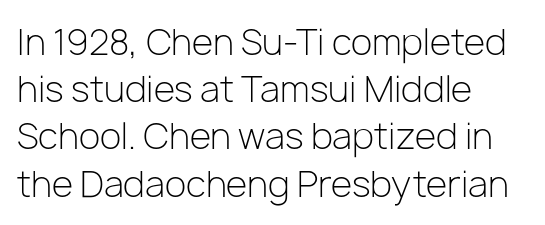
The image shows 35 px light sans-serif type, upright; set left-aligned, normal line spacing (1.35x), normal letter spacing, not underlined; low stroke contrast and a medium x-height.
